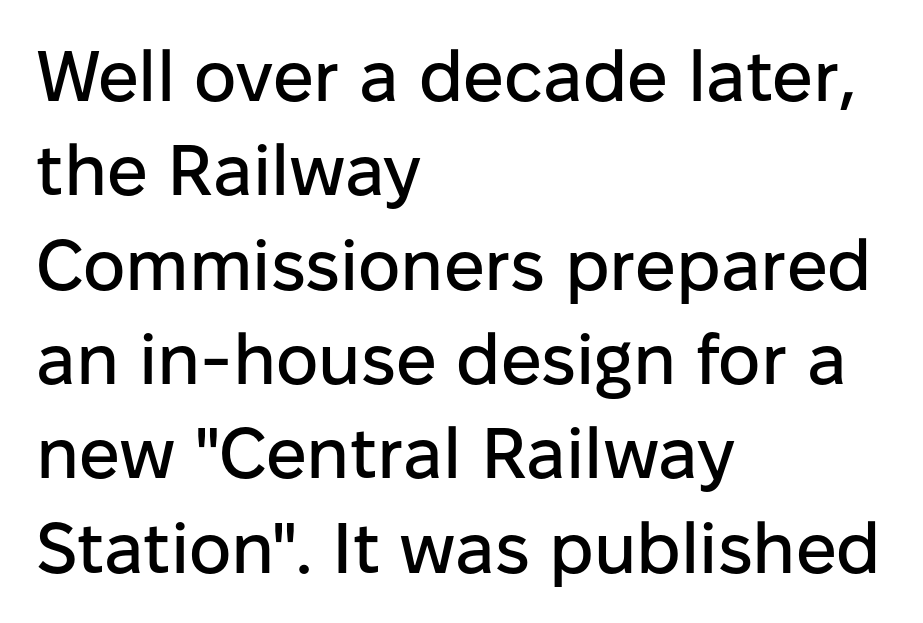
{"serif": "no", "italic": "no", "width": "normal", "stroke_contrast": "low", "x_height": "medium", "monospaced": "no", "underline": "no", "align": "left", "line_spacing": "normal", "line_spacing_ratio": 1.31, "letter_spacing": "normal", "letter_spacing_em": 0.0, "glyph_px": 72}
